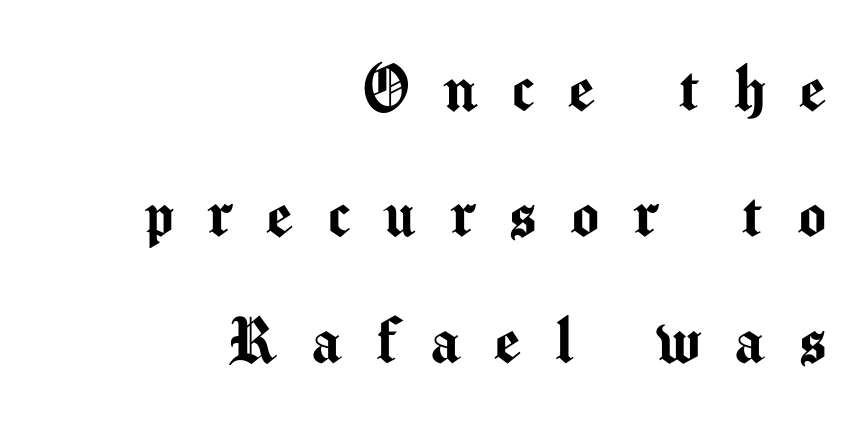
Q: Is the text italic (slanted)? A: No, it is upright.
Q: Is the typeface a serif or a sans-serif typeface? A: Sans-serif.
Q: Is the text underlined? A: No.
Q: How is the paragraph aligned? A: Right-aligned.
Q: Is the spacing between letters normal or unusually wide? A: Unusually wide.
Q: Is the spacing between lines tight, normal or loose? A: Normal.
Q: Width (condensed, normal, or wide)? A: Normal.
Q: Stroke contrast? A: Medium.
Q: x-height? A: Medium.
Q: Monospaced? A: No.
